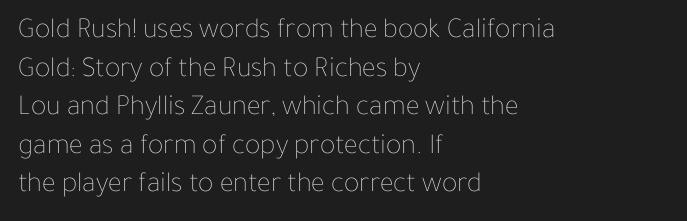
Q: Is the text bold? A: No.
Q: Is the text italic (slanted)? A: No, it is upright.
Q: Is the text underlined? A: No.
Q: How is the paragraph aligned? A: Left-aligned.
Q: Is the spacing between letters normal or unusually wide? A: Normal.
Q: Is the spacing between lines tight, normal or loose? A: Normal.
Q: Width (condensed, normal, or wide)? A: Normal.
Q: Stroke contrast? A: Low.
Q: x-height? A: Medium.
Q: Monospaced? A: No.
